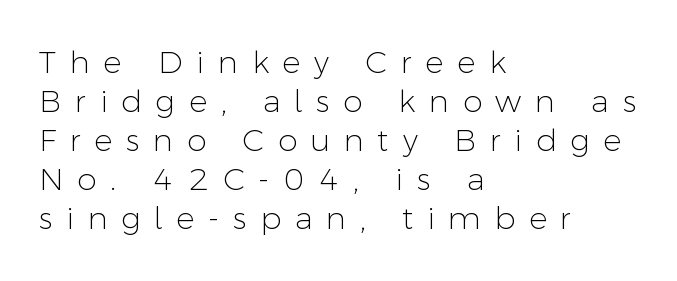
{"serif": "no", "italic": "no", "bold": "no", "weight": "light", "width": "normal", "stroke_contrast": "low", "x_height": "medium", "monospaced": "no", "underline": "no", "align": "left", "line_spacing": "normal", "line_spacing_ratio": 1.26, "letter_spacing": "wide", "letter_spacing_em": 0.44, "glyph_px": 31}
